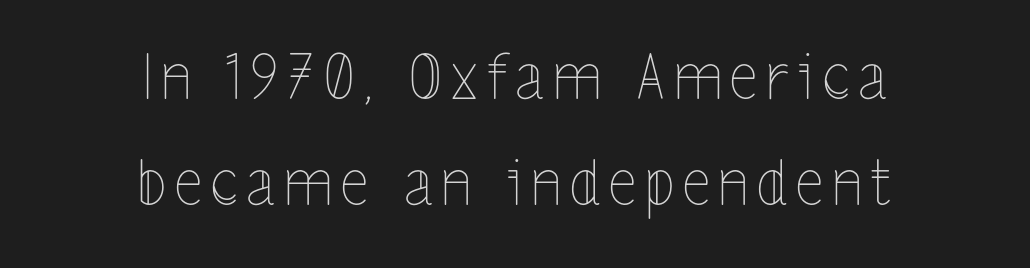
{"italic": "no", "bold": "no", "weight": "thin", "width": "condensed", "x_height": "medium", "monospaced": "no", "underline": "no", "align": "center", "line_spacing_ratio": 1.71, "glyph_px": 62}
